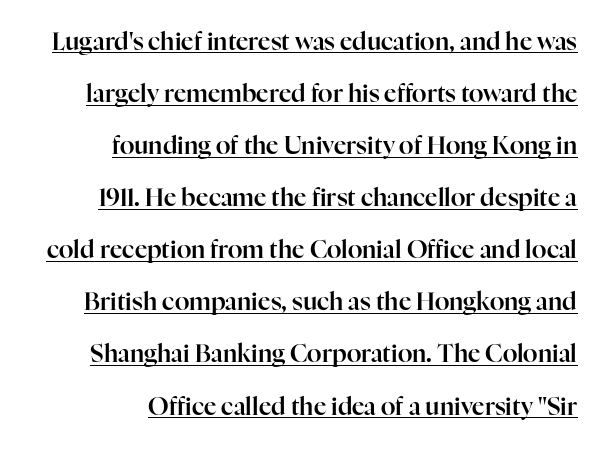
The image shows 24 px text type, upright; set right-aligned, loose line spacing (2.17x), normal letter spacing, underlined.
